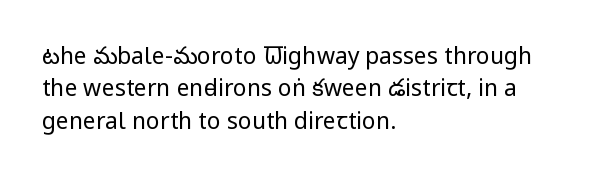
The image shows 23 px text type, upright; set left-aligned, normal line spacing (1.41x), normal letter spacing, not underlined.
